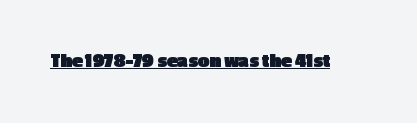
Weight: bold. Is the letter spacing exaggerated? No — it looks like the ordinary default. In designer terms, the underline attribute is active on this setting. A roman cut, with each character standing at attention.
